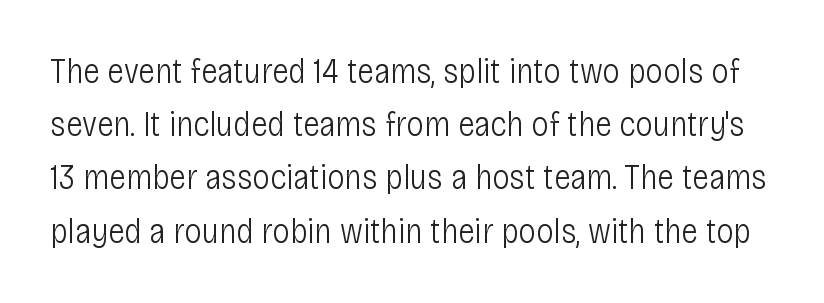
{"serif": "no", "italic": "no", "bold": "no", "weight": "light", "width": "condensed", "stroke_contrast": "low", "x_height": "large", "monospaced": "no", "underline": "no", "line_spacing": "normal", "line_spacing_ratio": 1.52, "letter_spacing": "normal", "letter_spacing_em": 0.0, "glyph_px": 35}
